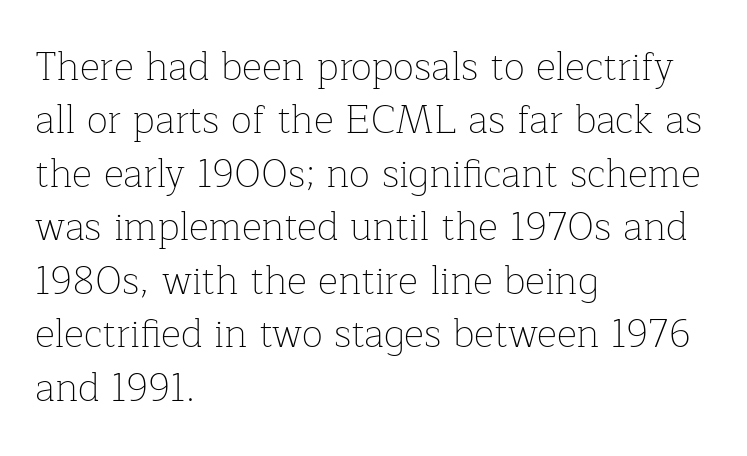
The image shows 39 px thin serif type, upright; set left-aligned, normal line spacing (1.37x), normal letter spacing, not underlined; low stroke contrast and a medium x-height.
